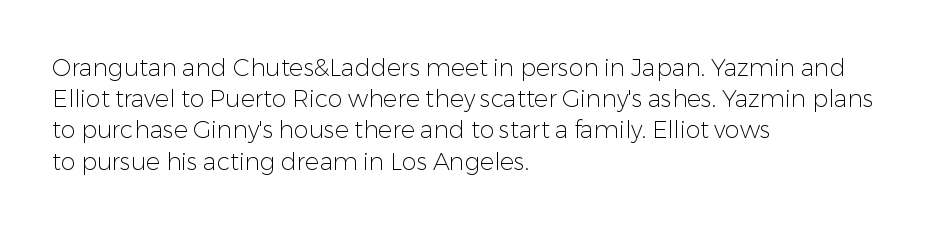
The image shows 24 px text type, upright; set left-aligned, normal line spacing (1.3x), normal letter spacing, not underlined.
